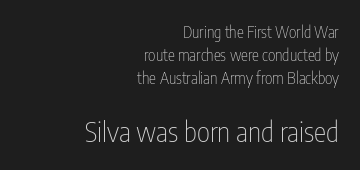
The gap between lines stays unmarked. Scale increases going downward across the two blocks. The typeface chosen for these lines omits serifs. The specimen reads as upright at a glance. Teacher's note: observe the even right margin — that is flush-right alignment. The designer left line spacing at the default.
